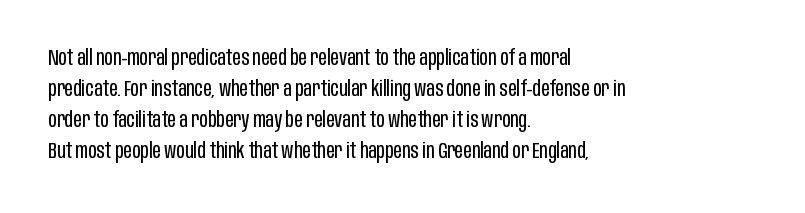
{"italic": "no", "bold": "no", "underline": "no", "align": "left", "line_spacing": "normal", "line_spacing_ratio": 1.48, "letter_spacing": "normal", "letter_spacing_em": 0.0, "glyph_px": 21}
